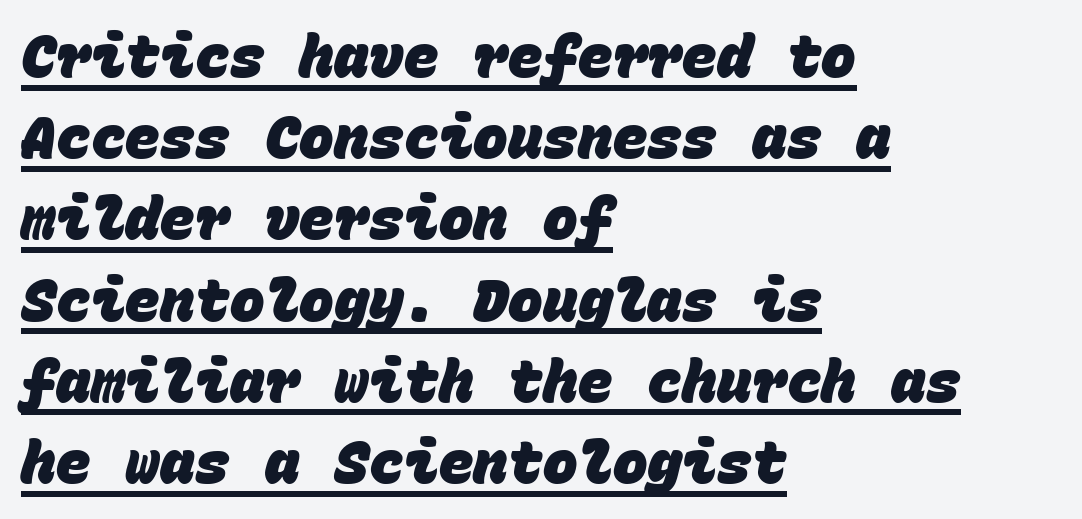
{"serif": "no", "bold": "yes", "weight": "heavy", "width": "normal", "stroke_contrast": "low", "x_height": "large", "monospaced": "yes", "underline": "yes", "align": "left", "line_spacing": "normal", "line_spacing_ratio": 1.4, "letter_spacing": "normal", "letter_spacing_em": 0.0, "glyph_px": 58}
